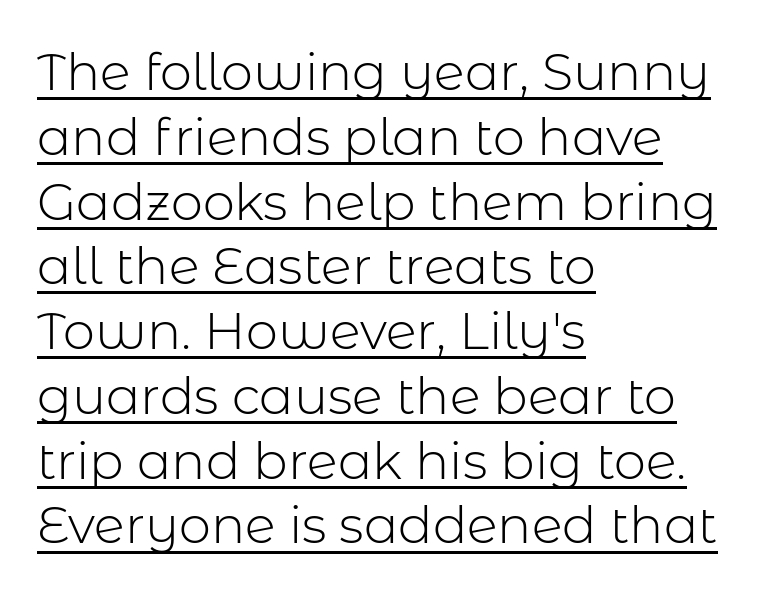
Q: Is the text bold? A: No.
Q: Is the text italic (slanted)? A: No, it is upright.
Q: Is the typeface a serif or a sans-serif typeface? A: Sans-serif.
Q: Is the text underlined? A: Yes.
Q: How is the paragraph aligned? A: Left-aligned.
Q: Is the spacing between letters normal or unusually wide? A: Normal.
Q: Is the spacing between lines tight, normal or loose? A: Normal.
Q: Width (condensed, normal, or wide)? A: Normal.
Q: Stroke contrast? A: Low.
Q: x-height? A: Medium.
Q: Monospaced? A: No.
